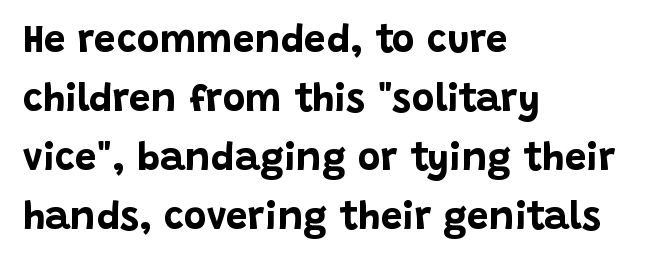
Bare-footed words on every line. Think of a printed novel: that variable character pitch is what you see here. Heavy, bold letterforms. The tracking reads as untouched default to a designer's eye. The rag falls on the right side of this text block.
